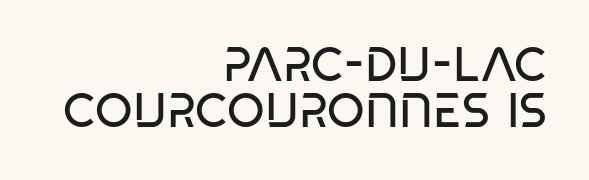
Q: Is the text bold? A: No.
Q: Is the typeface a serif or a sans-serif typeface? A: Sans-serif.
Q: Is the text underlined? A: No.
Q: How is the paragraph aligned? A: Right-aligned.
Q: Is the spacing between letters normal or unusually wide? A: Normal.
Q: Is the spacing between lines tight, normal or loose? A: Tight.
Q: Width (condensed, normal, or wide)? A: Condensed.
Q: Stroke contrast? A: Low.
Q: x-height? A: Large.
Q: Monospaced? A: No.
